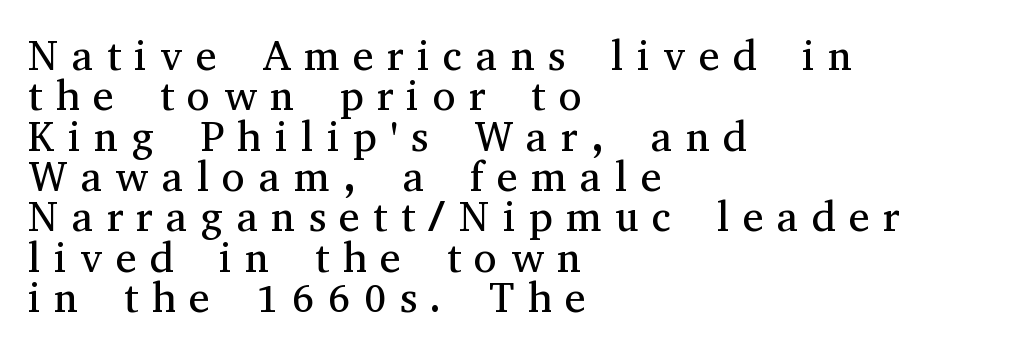
Q: Is the text bold? A: No.
Q: Is the text italic (slanted)? A: No, it is upright.
Q: Is the typeface a serif or a sans-serif typeface? A: Serif.
Q: Is the text underlined? A: No.
Q: How is the paragraph aligned? A: Left-aligned.
Q: Is the spacing between letters normal or unusually wide? A: Unusually wide.
Q: Is the spacing between lines tight, normal or loose? A: Tight.
Q: Width (condensed, normal, or wide)? A: Normal.
Q: Stroke contrast? A: Medium.
Q: x-height? A: Medium.
Q: Monospaced? A: No.
